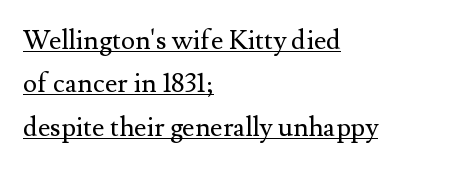
{"italic": "no", "bold": "no", "underline": "yes", "align": "left", "line_spacing": "normal", "line_spacing_ratio": 1.61, "letter_spacing": "normal", "letter_spacing_em": 0.0, "glyph_px": 27}
